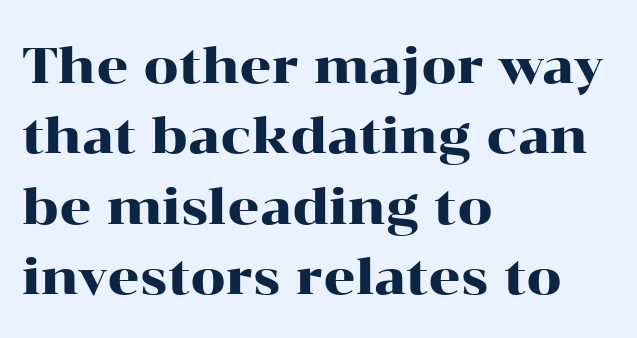
Q: Is the text italic (slanted)? A: No, it is upright.
Q: Is the typeface a serif or a sans-serif typeface? A: Serif.
Q: Is the text underlined? A: No.
Q: How is the paragraph aligned? A: Left-aligned.
Q: Is the spacing between letters normal or unusually wide? A: Normal.
Q: Is the spacing between lines tight, normal or loose? A: Normal.
Q: Width (condensed, normal, or wide)? A: Wide.
Q: Stroke contrast? A: High.
Q: x-height? A: Medium.
Q: Monospaced? A: No.
